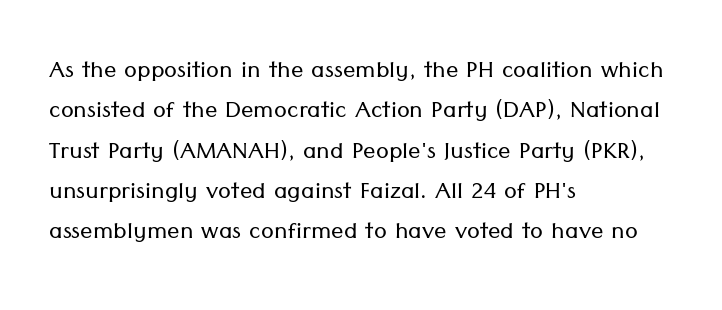
{"serif": "no", "italic": "no", "bold": "no", "weight": "light", "width": "normal", "stroke_contrast": "low", "x_height": "medium", "monospaced": "no", "underline": "no", "align": "left", "line_spacing": "normal", "line_spacing_ratio": 1.3, "letter_spacing": "normal", "letter_spacing_em": 0.0, "glyph_px": 31}
